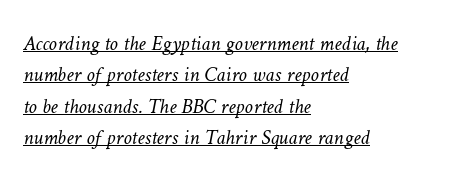
The image shows 21 px text type; set left-aligned, normal line spacing (1.5x), normal letter spacing, underlined.
